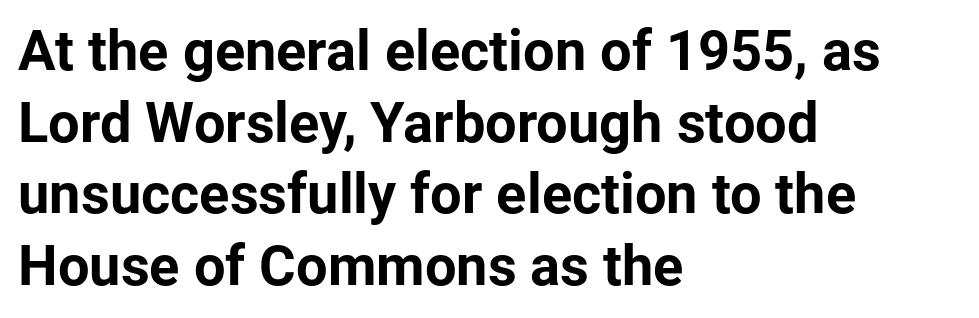
The image shows 56 px bold sans-serif type, upright; set left-aligned, normal line spacing (1.28x), normal letter spacing, not underlined; low stroke contrast and a medium x-height.
